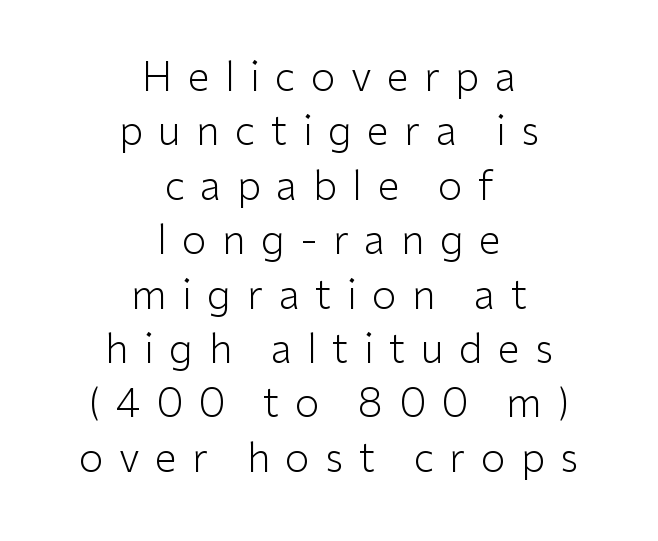
Compared with a typical body face, this is equally light or lighter still. These lines were composed using upright roman letters. Does the copy run flush right? No — it is centered line by line. Loose tracking; the words dissolve into strings of separated letters. Examine the stroke ends and you'll find no serifs. Rows of type keep a routine distance in the vertical direction.
